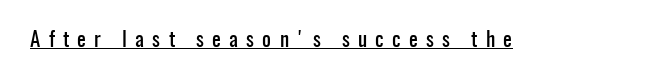
{"italic": "no", "underline": "yes", "letter_spacing": "wide", "letter_spacing_em": 0.39, "glyph_px": 21}
